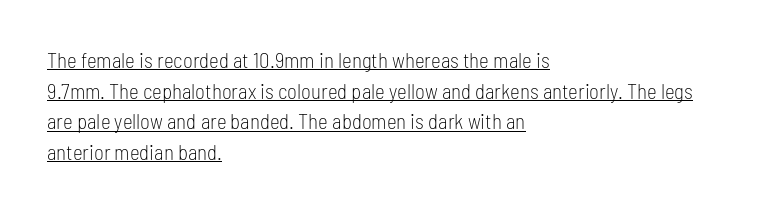
Nothing unusual about the tracking: characters are spaced as the font intends. A normal amount of white space separates one row of letters from the next. No heavy texture on the line: the type isn't bold. Is there any slant? The stems are plumb.
